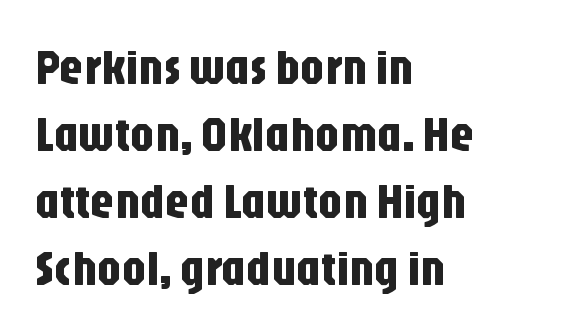
The image shows 49 px condensed sans-serif type, upright; set left-aligned, normal line spacing (1.37x), normal letter spacing, not underlined; low stroke contrast and a large x-height.
